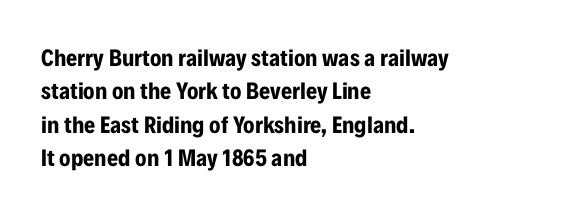
You can tell it's not italic because the verticals are truly vertical. Descender tails drop into unmarked territory. Baseline-to-baseline distance is the conventional proportion of letter height. Nobody touched the tracking dial on this one. Thick stems and heavy bowls — unmistakably bold. One-word summary of the alignment: left.
